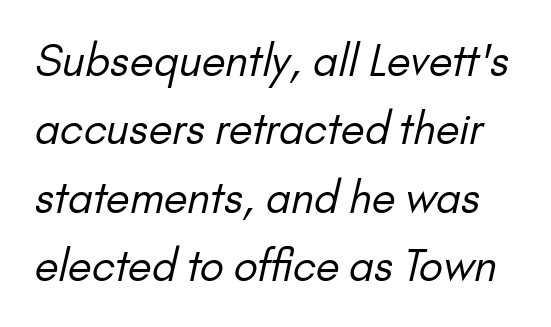
Q: Is the text bold? A: No.
Q: Is the typeface a serif or a sans-serif typeface? A: Sans-serif.
Q: Is the text underlined? A: No.
Q: Is the spacing between letters normal or unusually wide? A: Normal.
Q: Is the spacing between lines tight, normal or loose? A: Normal.
Q: Width (condensed, normal, or wide)? A: Normal.
Q: Stroke contrast? A: Low.
Q: x-height? A: Small.
Q: Monospaced? A: No.
